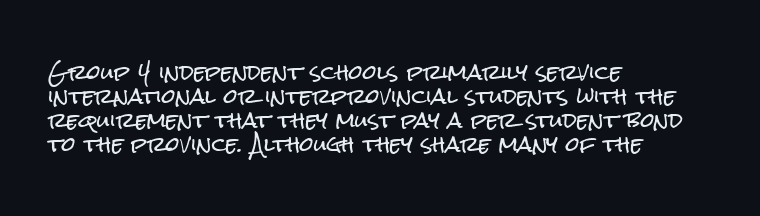
{"italic": "no", "underline": "no", "align": "left", "line_spacing_ratio": 1.2, "letter_spacing": "normal", "letter_spacing_em": 0.0, "glyph_px": 20}
